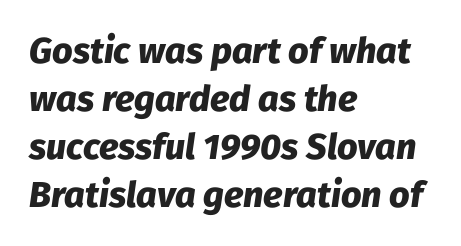
{"italic": "yes", "lean": "right", "slant_degrees": 8, "bold": "yes", "weight": "heavy", "width": "normal", "stroke_contrast": "low", "x_height": "medium", "monospaced": "no", "underline": "no", "align": "left", "line_spacing": "normal", "line_spacing_ratio": 1.33, "letter_spacing": "normal", "letter_spacing_em": 0.0, "glyph_px": 36}
